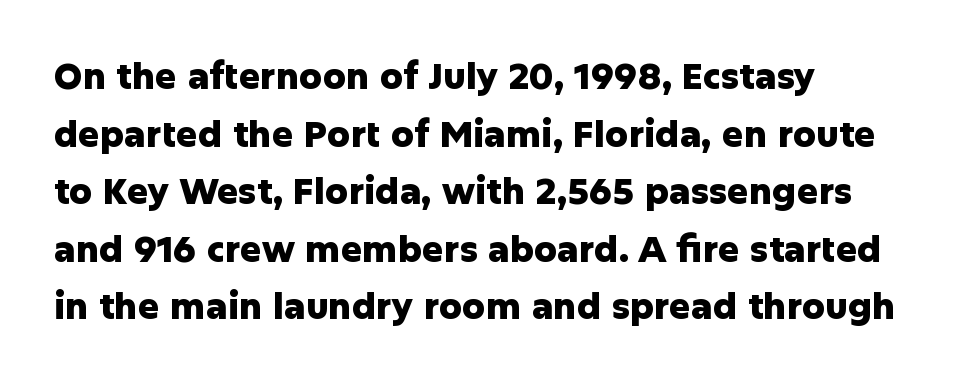
The image shows 36 px heavy sans-serif type, upright; set left-aligned, normal line spacing (1.6x), normal letter spacing, not underlined; low stroke contrast and a medium x-height.
